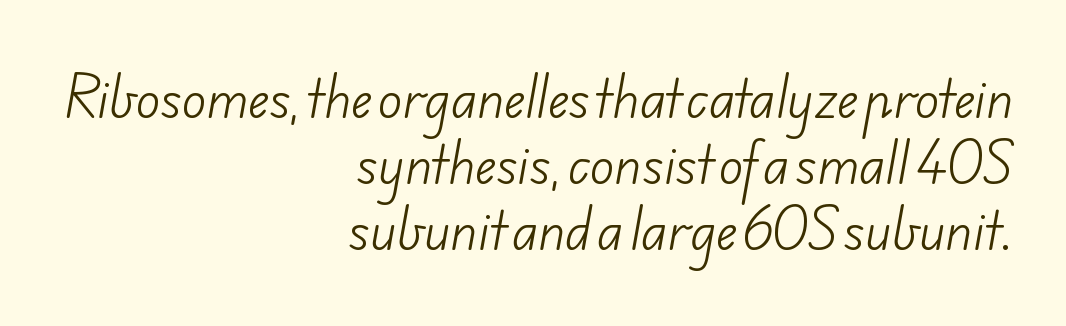
Q: Is the text bold? A: No.
Q: Is the typeface a serif or a sans-serif typeface? A: Sans-serif.
Q: Is the text underlined? A: No.
Q: How is the paragraph aligned? A: Right-aligned.
Q: Is the spacing between letters normal or unusually wide? A: Normal.
Q: Is the spacing between lines tight, normal or loose? A: Normal.
Q: Width (condensed, normal, or wide)? A: Normal.
Q: Stroke contrast? A: Low.
Q: x-height? A: Small.
Q: Monospaced? A: No.
